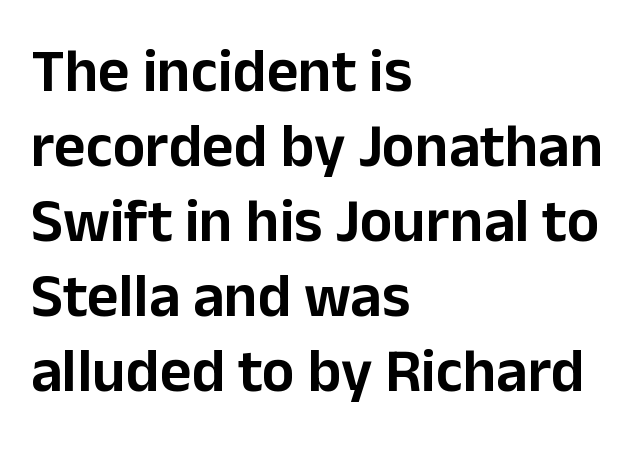
Does the type have serifs? No, each stem ends abruptly. Words float on clear page, feet unadorned. Spacing verdict: proportional, widths tailored to each character. Ordinary non-slanted type is in use. The setting favours the left margin, as ordinary paragraphs usually do.
